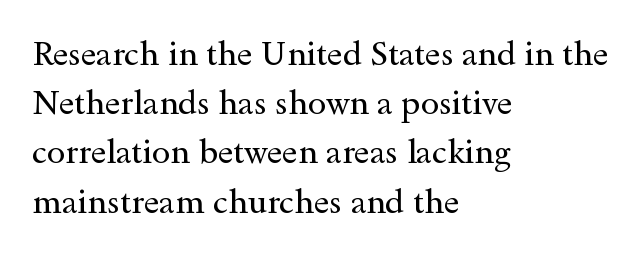
The image shows 33 px regular-weight, wide serif type, upright; set left-aligned, normal line spacing (1.49x), normal letter spacing, not underlined; a small x-height.
